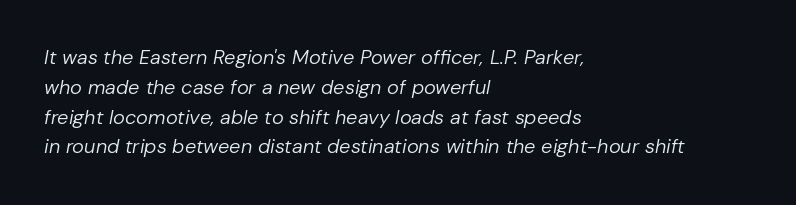
Has an underline been added? It has not. Honestly, the row spacing looks completely unremarkable. There's an unmistakable incline to the writing here. The letterforms sit at book weight or below. Line starts are locked; line ends wander.
